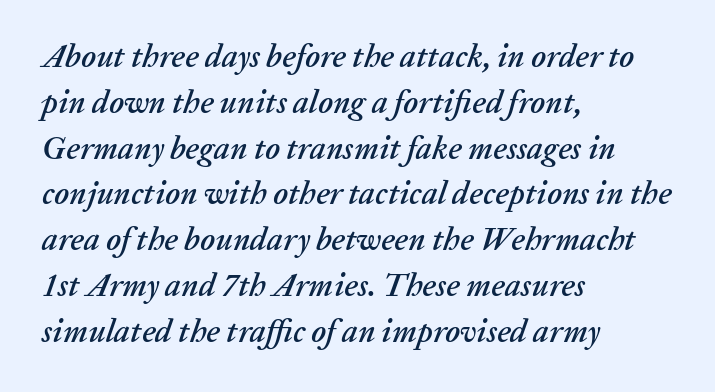
{"italic": "yes", "lean": "right", "slant_degrees": 20, "width": "normal", "stroke_contrast": "low", "x_height": "medium", "monospaced": "no", "underline": "no", "align": "left", "line_spacing": "normal", "line_spacing_ratio": 1.43, "letter_spacing": "normal", "letter_spacing_em": 0.0, "glyph_px": 32}
